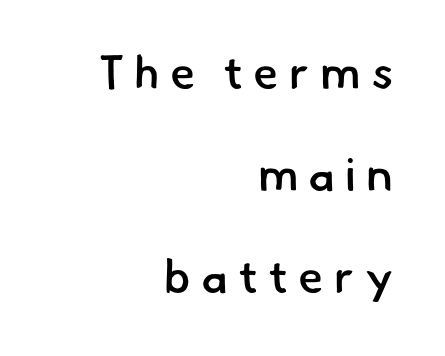
The passage shown is semibold, sitting just below true bold. Interline gaps are noticeably wide in this sample. The letters advance in unequal steps, a hallmark of proportional type. Only glyphs here, with clear space below each row. Notice how the passage keeps a crisp vertical edge on the right only. How are the letters spaced? Widely, with obvious added tracking.
